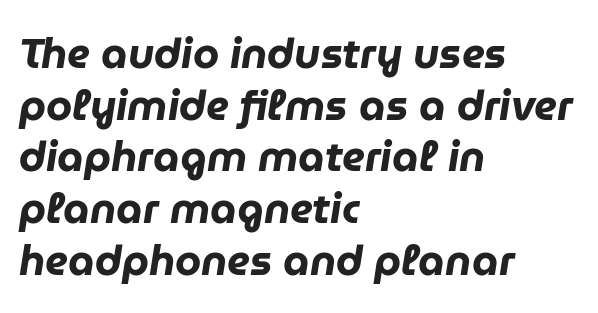
{"italic": "yes", "lean": "right", "slant_degrees": 9, "bold": "yes", "weight": "heavy", "width": "normal", "stroke_contrast": "low", "x_height": "medium", "monospaced": "no", "underline": "no", "align": "left", "line_spacing_ratio": 1.23, "letter_spacing": "normal", "letter_spacing_em": 0.0, "glyph_px": 42}
